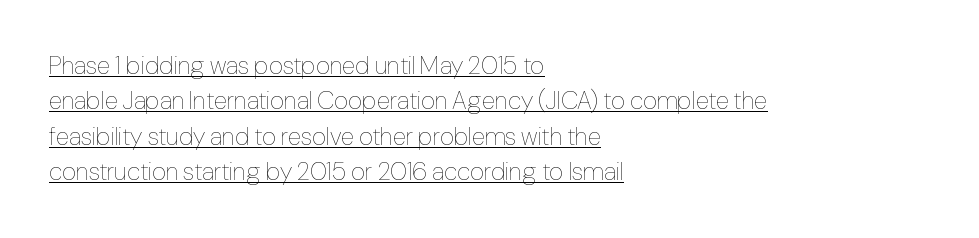
The image shows 25 px text type, upright; set left-aligned, normal line spacing (1.42x), normal letter spacing, underlined.
